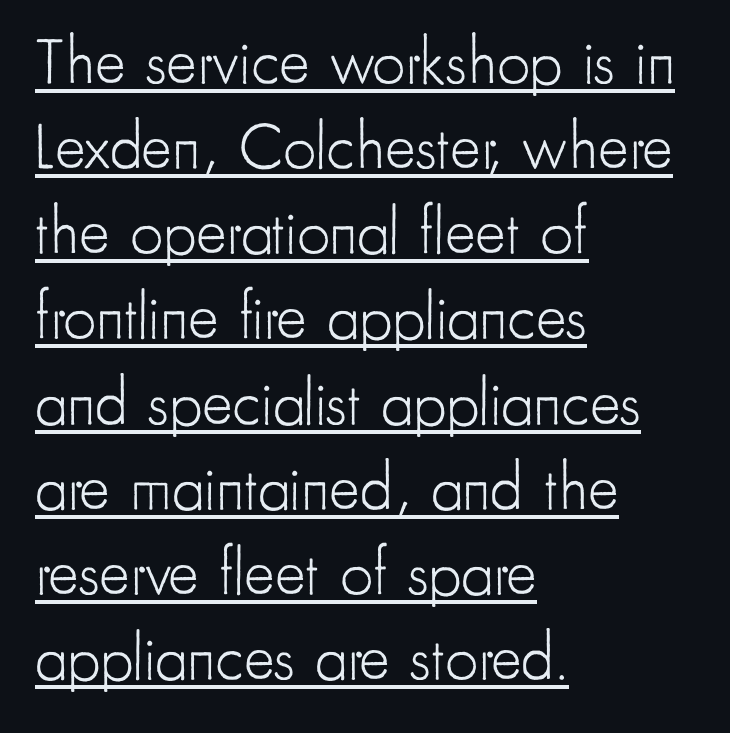
{"serif": "no", "italic": "no", "bold": "no", "weight": "light", "width": "condensed", "stroke_contrast": "low", "x_height": "small", "monospaced": "no", "underline": "yes", "align": "left", "line_spacing": "normal", "line_spacing_ratio": 1.31, "letter_spacing": "normal", "letter_spacing_em": 0.0, "glyph_px": 65}
